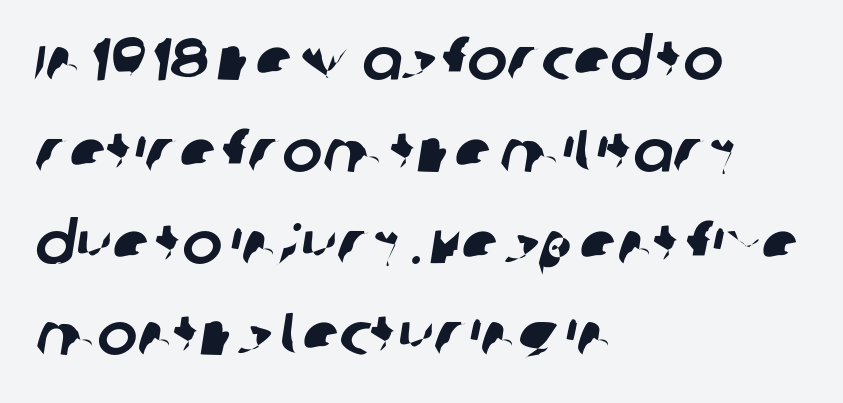
Q: Is the typeface a serif or a sans-serif typeface? A: Sans-serif.
Q: Is the text underlined? A: No.
Q: How is the paragraph aligned? A: Left-aligned.
Q: Is the spacing between letters normal or unusually wide? A: Normal.
Q: Is the spacing between lines tight, normal or loose? A: Normal.
Q: Width (condensed, normal, or wide)? A: Normal.
Q: Stroke contrast? A: Low.
Q: x-height? A: Large.
Q: Monospaced? A: No.
